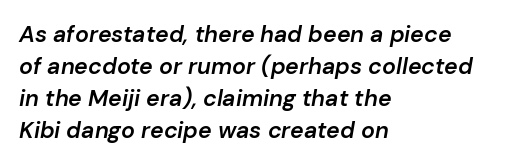
Compared with a centered layout, this one pins lines to the left instead. Emphasis-style slanted type is in use. Normally led — the rows are evenly, conventionally spaced. Has an underline been added? It has not.
